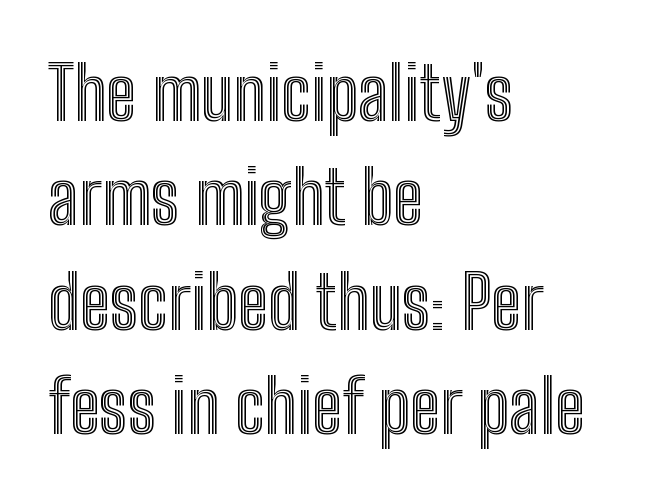
{"italic": "no", "width": "condensed", "x_height": "medium", "monospaced": "no", "underline": "no", "align": "left", "line_spacing": "normal", "line_spacing_ratio": 1.41, "letter_spacing": "normal", "letter_spacing_em": 0.0, "glyph_px": 74}
